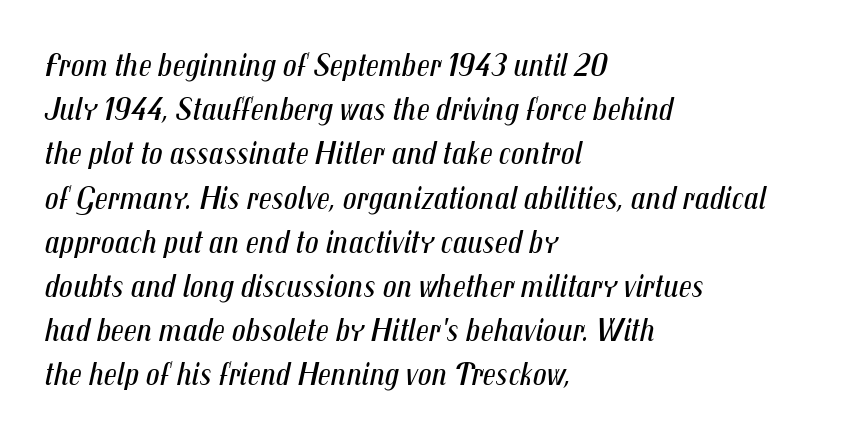
The image shows 34 px regular-weight, condensed type, italic (leaning right); set left-aligned, normal line spacing (1.3x), normal letter spacing, not underlined; medium stroke contrast and a medium x-height.
